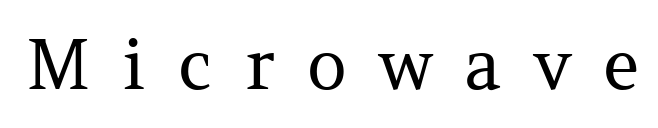
The image shows 70 px regular-weight serif type, upright; set unusually wide letter spacing (+0.46 em), not underlined; medium stroke contrast and a medium x-height.
